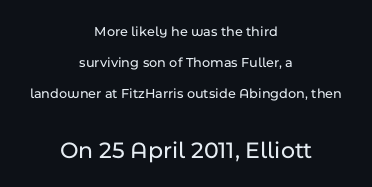
The image shows 24 px text type, upright; set centered, loose line spacing (2.2x), normal letter spacing, not underlined; the second (bottom) block is 1.71x larger.
